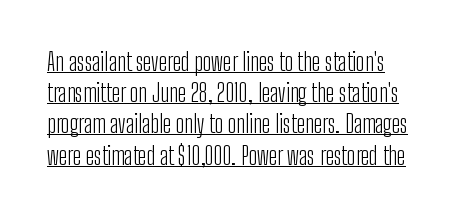
Each line of the rendering has a horizontal stroke beneath the glyphs. The lines sit at an ordinary, default distance from one another. The typeface has the unassuming heft of standard copy or less. If you drew a line through each stem, it would be perfectly vertical. The horizontal fit of the characters is conventional and even.
